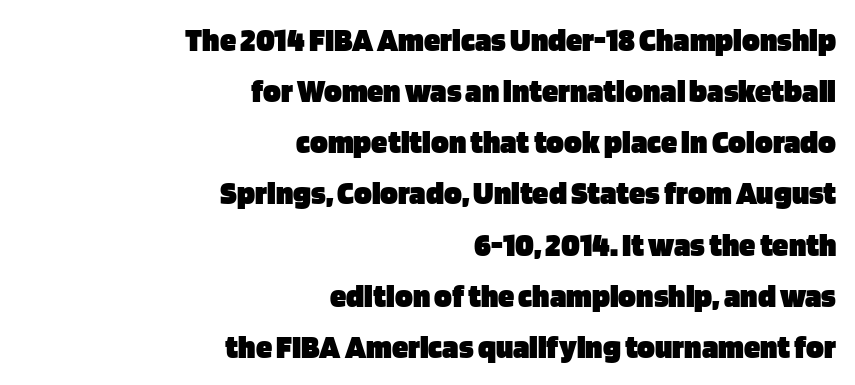
{"serif": "no", "italic": "no", "bold": "yes", "weight": "heavy", "width": "normal", "stroke_contrast": "low", "x_height": "large", "monospaced": "no", "underline": "no", "align": "right", "line_spacing": "normal", "line_spacing_ratio": 1.55, "letter_spacing": "normal", "letter_spacing_em": 0.0, "glyph_px": 33}
